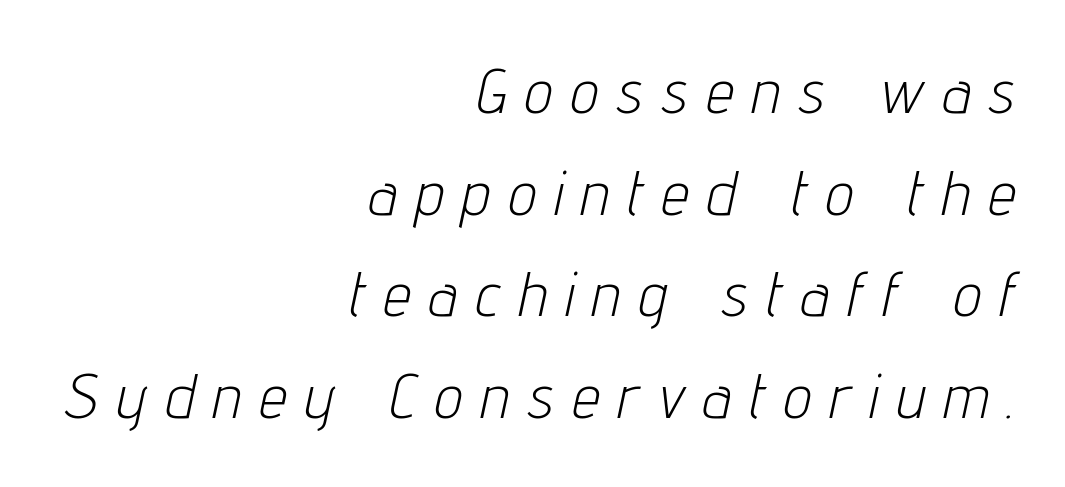
Regular leading. Stems here are at most as thick as an everyday book face. Is the block centered? No — it sits flush against the right margin. Only glyphs here, with clear space below each row. These lines were composed using italics.
